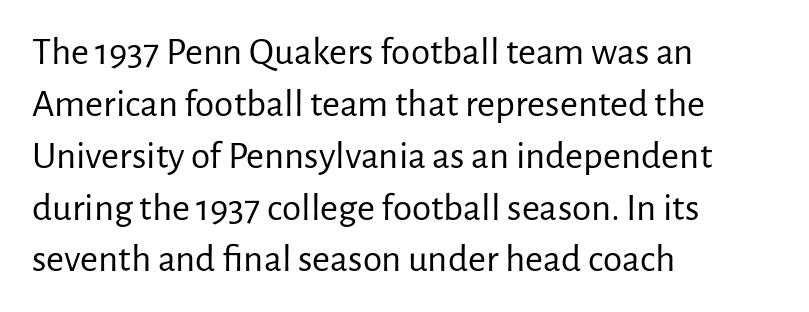
{"serif": "no", "italic": "no", "bold": "no", "weight": "regular", "width": "normal", "stroke_contrast": "low", "x_height": "medium", "monospaced": "no", "underline": "no", "align": "left", "line_spacing": "normal", "line_spacing_ratio": 1.33, "letter_spacing": "normal", "letter_spacing_em": 0.0, "glyph_px": 39}
